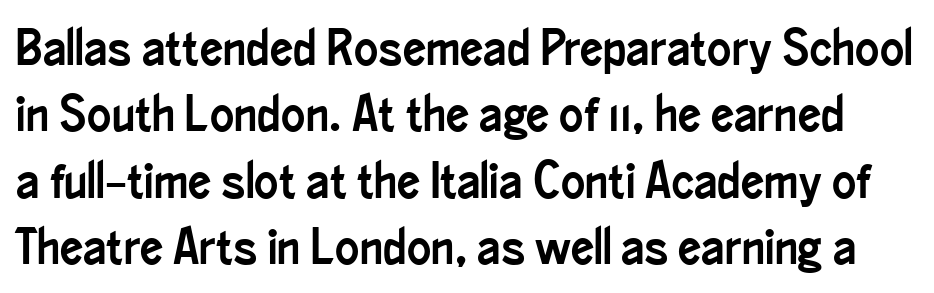
Q: Is the text italic (slanted)? A: No, it is upright.
Q: Is the typeface a serif or a sans-serif typeface? A: Sans-serif.
Q: Is the text underlined? A: No.
Q: Is the spacing between letters normal or unusually wide? A: Normal.
Q: Is the spacing between lines tight, normal or loose? A: Normal.
Q: Width (condensed, normal, or wide)? A: Condensed.
Q: Stroke contrast? A: Low.
Q: x-height? A: Small.
Q: Monospaced? A: No.
